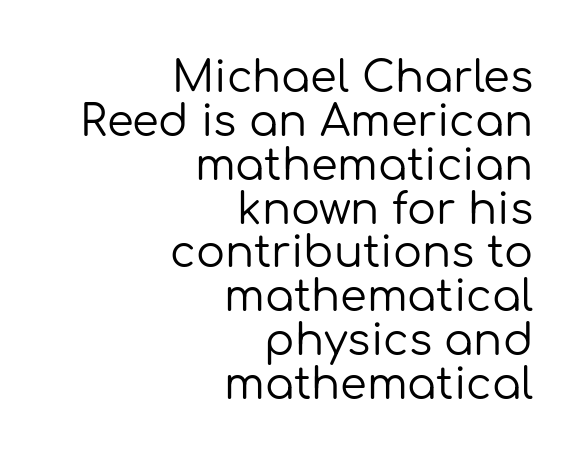
Q: Is the text bold? A: No.
Q: Is the text italic (slanted)? A: No, it is upright.
Q: Is the typeface a serif or a sans-serif typeface? A: Sans-serif.
Q: Is the text underlined? A: No.
Q: How is the paragraph aligned? A: Right-aligned.
Q: Is the spacing between letters normal or unusually wide? A: Normal.
Q: Is the spacing between lines tight, normal or loose? A: Tight.
Q: Width (condensed, normal, or wide)? A: Normal.
Q: Stroke contrast? A: Low.
Q: x-height? A: Medium.
Q: Monospaced? A: No.
